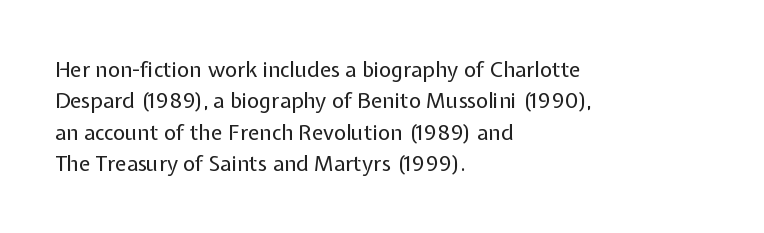
Q: Is the text bold? A: No.
Q: Is the text italic (slanted)? A: No, it is upright.
Q: Is the text underlined? A: No.
Q: How is the paragraph aligned? A: Left-aligned.
Q: Is the spacing between letters normal or unusually wide? A: Normal.
Q: Is the spacing between lines tight, normal or loose? A: Normal.
